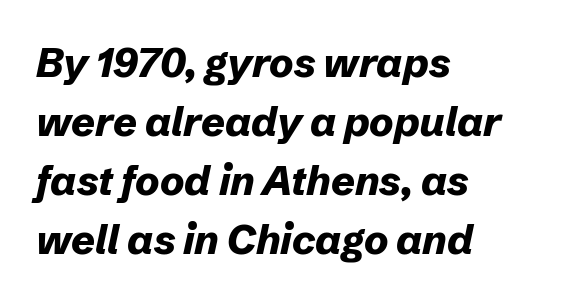
{"italic": "yes", "lean": "right", "slant_degrees": 12, "bold": "yes", "weight": "bold", "width": "normal", "stroke_contrast": "low", "x_height": "medium", "monospaced": "no", "underline": "no", "align": "left", "line_spacing": "normal", "line_spacing_ratio": 1.44, "letter_spacing": "normal", "letter_spacing_em": 0.0, "glyph_px": 41}
